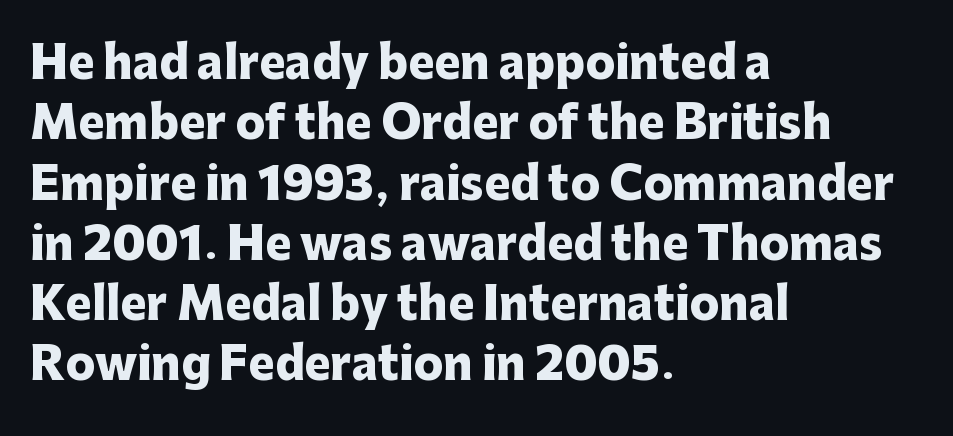
You can tell it's not italic because the verticals are truly vertical. The passage shown stacks its lines at a standard gap. Is this a fixed-width face? No — the glyphs have proportional, varying widths. Weight: bold.
